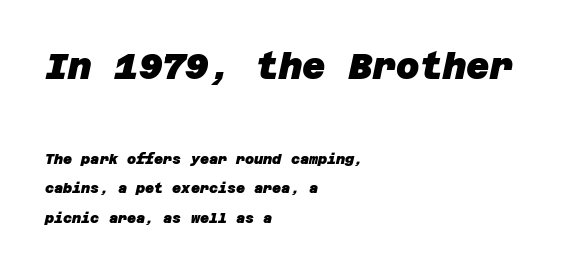
The image shows 36 px heavy sans-serif type; set left-aligned, loose line spacing (2.11x), normal letter spacing, not underlined; the first (top) block is 2.57x larger; low stroke contrast and a large x-height.
